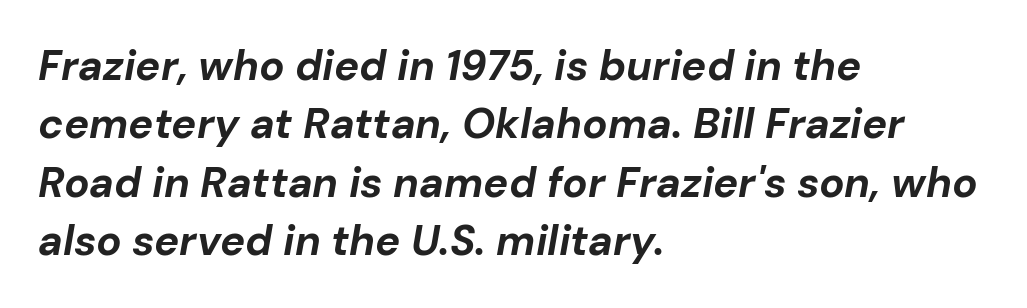
Q: Is the text bold? A: Yes.
Q: Is the text italic (slanted)? A: Yes, it leans right by about 10 degrees.
Q: Is the text underlined? A: No.
Q: How is the paragraph aligned? A: Left-aligned.
Q: Is the spacing between letters normal or unusually wide? A: Normal.
Q: Is the spacing between lines tight, normal or loose? A: Normal.
Q: Width (condensed, normal, or wide)? A: Normal.
Q: Stroke contrast? A: Low.
Q: x-height? A: Medium.
Q: Monospaced? A: No.
